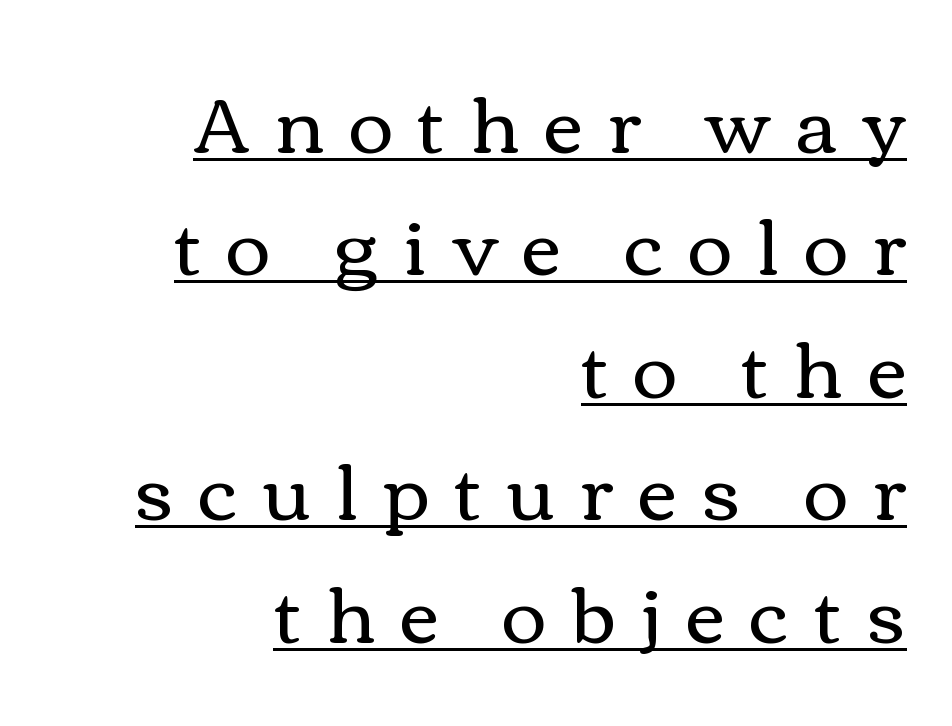
{"italic": "no", "bold": "no", "weight": "regular", "width": "wide", "stroke_contrast": "medium", "x_height": "medium", "monospaced": "no", "underline": "yes", "align": "right", "line_spacing": "normal", "line_spacing_ratio": 1.59, "letter_spacing": "wide", "letter_spacing_em": 0.33, "glyph_px": 77}
